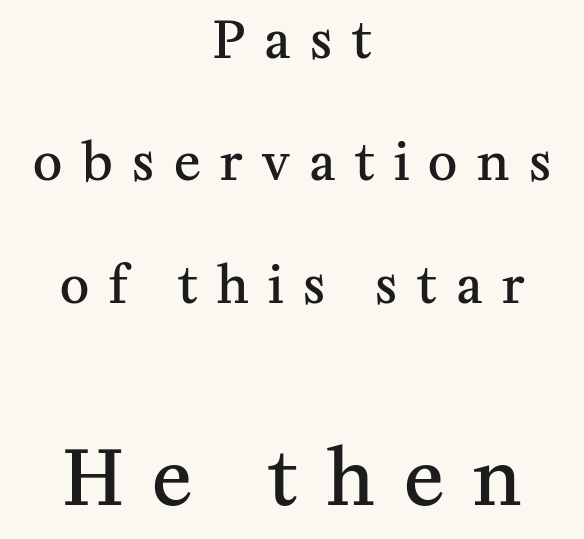
{"serif": "yes", "italic": "no", "bold": "semi", "weight": "semibold", "width": "normal", "stroke_contrast": "medium", "x_height": "medium", "monospaced": "no", "underline": "no", "align": "center", "line_spacing": "loose", "line_spacing_ratio": 2.45, "letter_spacing": "wide", "letter_spacing_em": 0.39, "larger_block": "second", "size_ratio": 1.5, "glyph_px": 75}
